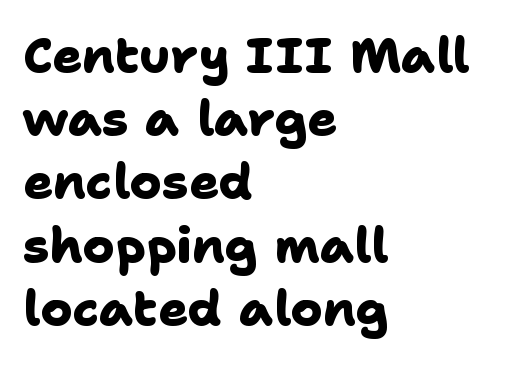
Every row of glyphs begins at an identical x-position on the left. The glyphs in this specimen are sans serif. Students, this is bold: see how much ink each stroke carries. The area under the type is left untouched.
